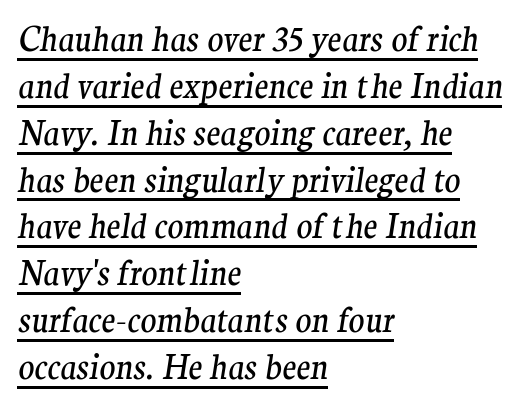
The image shows 33 px regular-weight serif type, italic (leaning right); set left-aligned, normal line spacing (1.42x), normal letter spacing, underlined; medium stroke contrast and a medium x-height.
